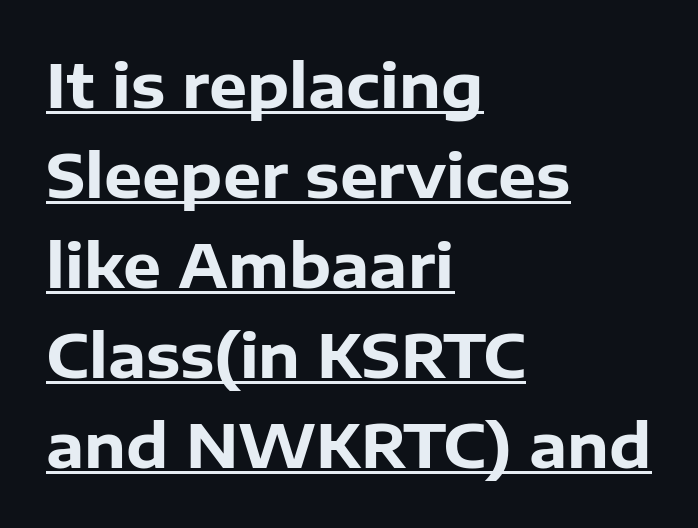
The image shows 60 px heavy sans-serif type, upright; set left-aligned, normal line spacing (1.5x), normal letter spacing, underlined; low stroke contrast and a medium x-height.
